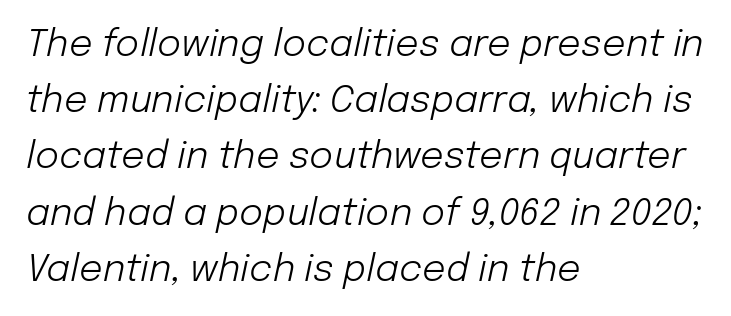
{"italic": "yes", "lean": "right", "slant_degrees": 12, "bold": "no", "weight": "light", "width": "normal", "stroke_contrast": "low", "x_height": "medium", "monospaced": "no", "underline": "no", "align": "left", "line_spacing": "normal", "line_spacing_ratio": 1.52, "letter_spacing": "normal", "letter_spacing_em": 0.0, "glyph_px": 37}
